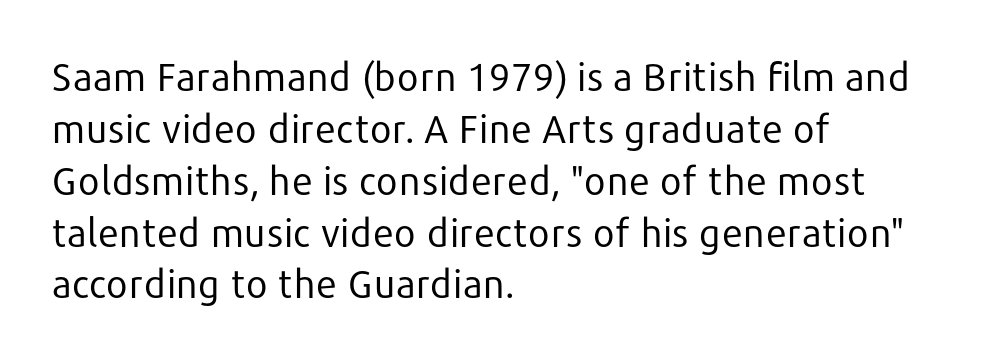
{"serif": "no", "italic": "no", "bold": "no", "weight": "regular", "width": "normal", "stroke_contrast": "low", "x_height": "medium", "monospaced": "no", "underline": "no", "align": "left", "line_spacing": "normal", "line_spacing_ratio": 1.33, "letter_spacing": "normal", "letter_spacing_em": 0.0, "glyph_px": 39}
